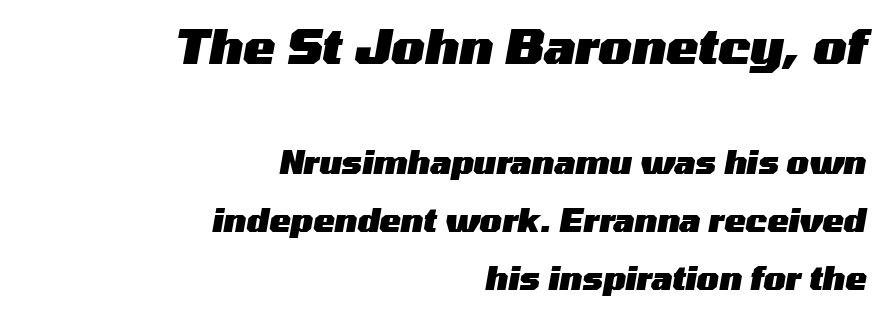
The image shows 48 px heavy, wide type, italic (leaning right); set right-aligned, line spacing 1.82x, normal letter spacing, not underlined; the first (top) block is 1.5x larger; medium stroke contrast and a medium x-height.
